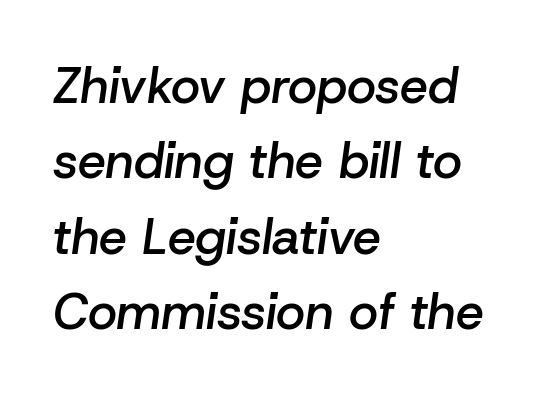
Q: Is the text bold? A: Semi-bold.
Q: Is the text italic (slanted)? A: Yes, it leans right by about 8 degrees.
Q: Is the text underlined? A: No.
Q: How is the paragraph aligned? A: Left-aligned.
Q: Is the spacing between letters normal or unusually wide? A: Normal.
Q: Is the spacing between lines tight, normal or loose? A: Normal.
Q: Width (condensed, normal, or wide)? A: Normal.
Q: Stroke contrast? A: Low.
Q: x-height? A: Medium.
Q: Monospaced? A: No.
